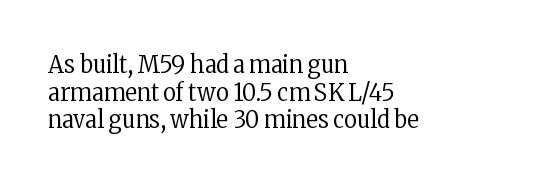
{"italic": "no", "bold": "no", "underline": "no", "align": "left", "line_spacing": "tight", "line_spacing_ratio": 1.11, "letter_spacing": "normal", "letter_spacing_em": 0.0, "glyph_px": 25}
